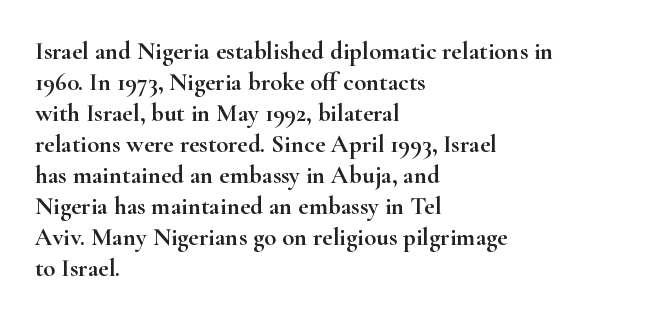
Clear beneath every line of the passage. Is the block centered? No — it sits flush against the left margin. Observe the ordinary spacing: letters are neighbours, not strangers. The letters stand upright; this is a roman face.
